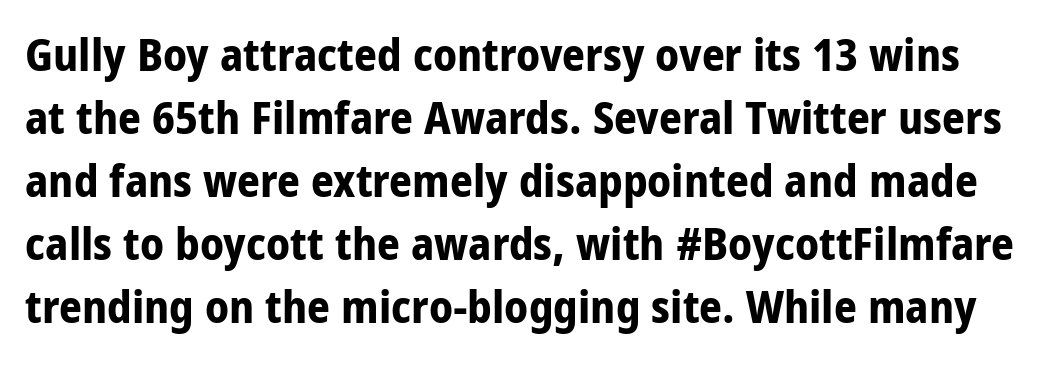
Q: Is the text bold? A: Yes.
Q: Is the text italic (slanted)? A: No, it is upright.
Q: Is the typeface a serif or a sans-serif typeface? A: Sans-serif.
Q: Is the text underlined? A: No.
Q: Is the spacing between letters normal or unusually wide? A: Normal.
Q: Is the spacing between lines tight, normal or loose? A: Normal.
Q: Width (condensed, normal, or wide)? A: Condensed.
Q: Stroke contrast? A: Low.
Q: x-height? A: Large.
Q: Monospaced? A: No.
